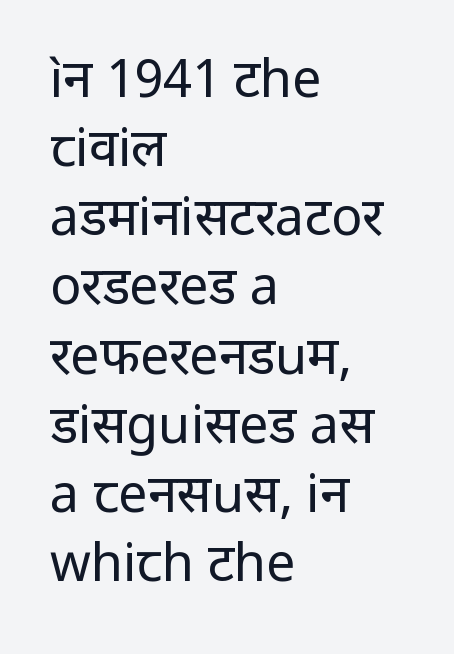
Q: Is the text bold? A: No.
Q: Is the text italic (slanted)? A: No, it is upright.
Q: Is the typeface a serif or a sans-serif typeface? A: Sans-serif.
Q: Is the text underlined? A: No.
Q: How is the paragraph aligned? A: Left-aligned.
Q: Is the spacing between letters normal or unusually wide? A: Normal.
Q: Is the spacing between lines tight, normal or loose? A: Normal.
Q: Width (condensed, normal, or wide)? A: Normal.
Q: Stroke contrast? A: Low.
Q: x-height? A: Medium.
Q: Monospaced? A: No.
